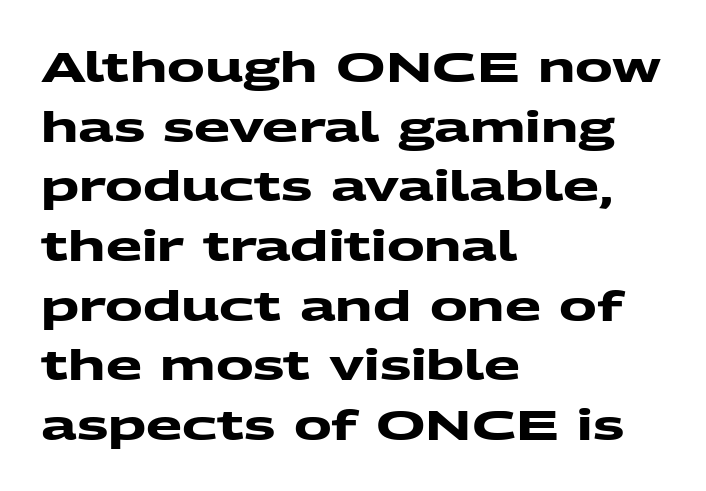
Q: Is the text bold? A: Yes.
Q: Is the typeface a serif or a sans-serif typeface? A: Sans-serif.
Q: Is the text underlined? A: No.
Q: How is the paragraph aligned? A: Left-aligned.
Q: Is the spacing between letters normal or unusually wide? A: Normal.
Q: Is the spacing between lines tight, normal or loose? A: Normal.
Q: Width (condensed, normal, or wide)? A: Wide.
Q: Stroke contrast? A: Medium.
Q: x-height? A: Medium.
Q: Monospaced? A: No.
